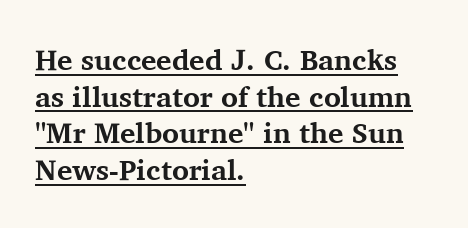
These lines are composed in type with serifs. The rendering uses a moderate line-height, typical for paragraphs. Visually the block forms a straight wall on the left and a jagged coastline on the right. There is no visible air inserted between adjacent glyphs. As a designer I'd log this as weight 700, bold. The lettering is marked with a stroke running underneath it.
